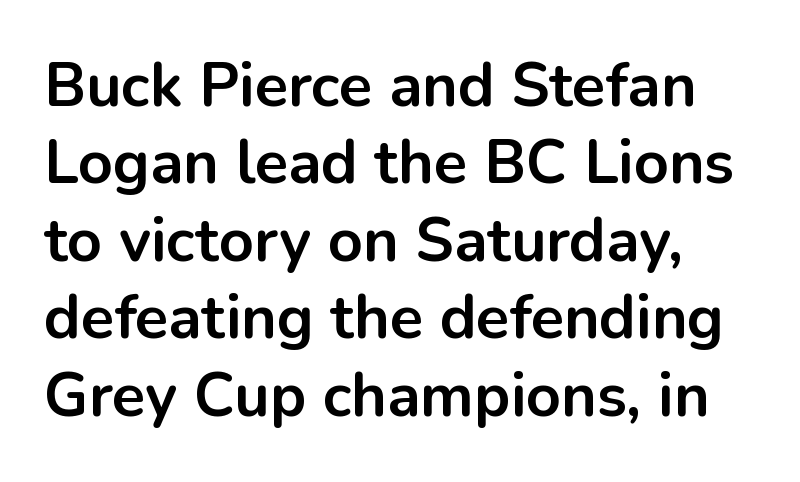
The passage is arranged the way most books set body copy — flush left. Typographically, this falls in the sans-serif category. Heavy, bold letterforms. The space directly below the letters is spotless. Characters follow at the spacing the type designer built in. These lines were composed using upright roman letters.
